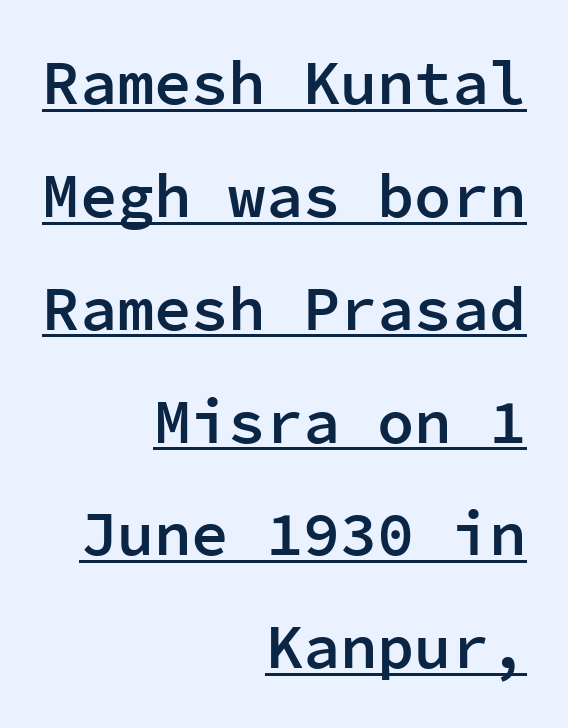
The image shows 62 px semibold sans-serif type, upright, monospaced; set right-aligned, line spacing 1.82x, normal letter spacing, underlined; low stroke contrast and a medium x-height.
